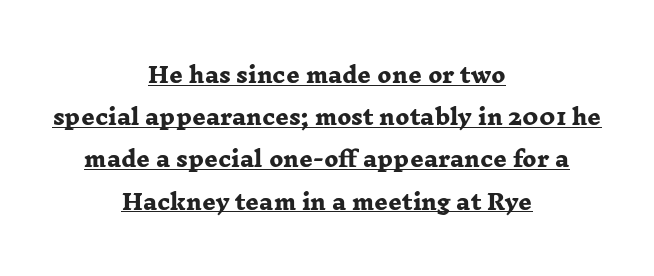
Beneath each row of characters lies a ruled line. Baseline-to-baseline distance is far greater than the letter height. No extra tracking has been applied to these lines. Each line is balanced around a shared central axis.
